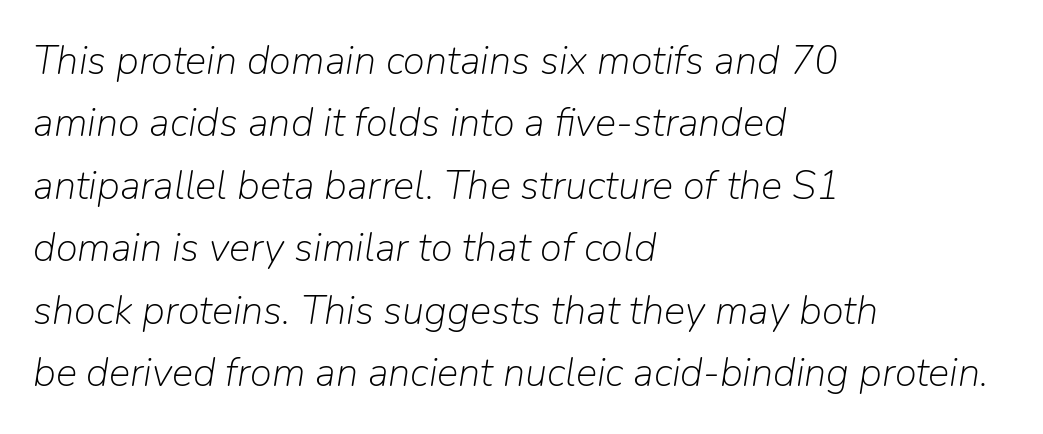
{"italic": "yes", "lean": "right", "slant_degrees": 9, "bold": "no", "weight": "light", "width": "normal", "stroke_contrast": "low", "x_height": "medium", "monospaced": "no", "underline": "no", "align": "left", "line_spacing": "normal", "line_spacing_ratio": 1.56, "letter_spacing": "normal", "letter_spacing_em": 0.0, "glyph_px": 40}
